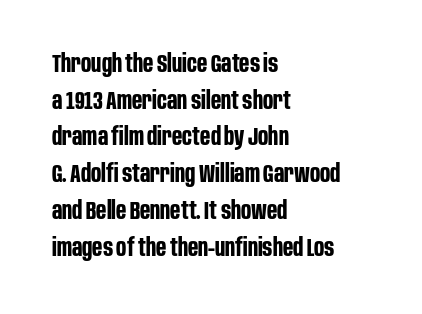
{"italic": "no", "bold": "yes", "underline": "no", "align": "left", "line_spacing": "normal", "line_spacing_ratio": 1.53, "letter_spacing": "normal", "letter_spacing_em": 0.0, "glyph_px": 24}
